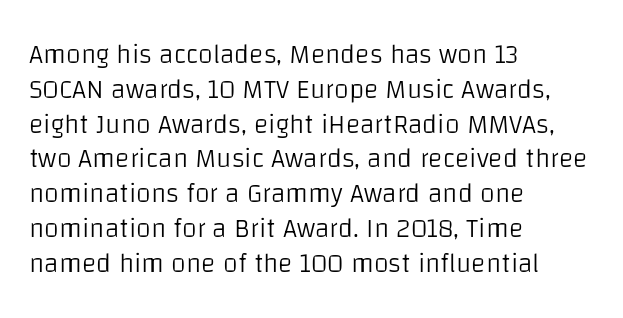
Q: Is the text bold? A: No.
Q: Is the text italic (slanted)? A: No, it is upright.
Q: Is the text underlined? A: No.
Q: How is the paragraph aligned? A: Left-aligned.
Q: Is the spacing between letters normal or unusually wide? A: Normal.
Q: Is the spacing between lines tight, normal or loose? A: Normal.
